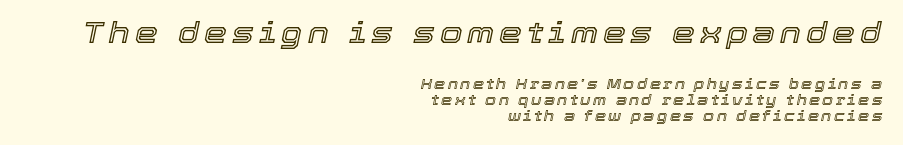
Q: Is the text italic (slanted)? A: Yes, it leans right by about 12 degrees.
Q: Is the text underlined? A: No.
Q: How is the paragraph aligned? A: Right-aligned.
Q: Is the spacing between lines tight, normal or loose? A: Tight.
Q: Which block of text is set in a larger size, the first (top) or the second (bottom)? A: The first (top) one.
Q: Width (condensed, normal, or wide)? A: Normal.
Q: x-height? A: Medium.
Q: Monospaced? A: No.
